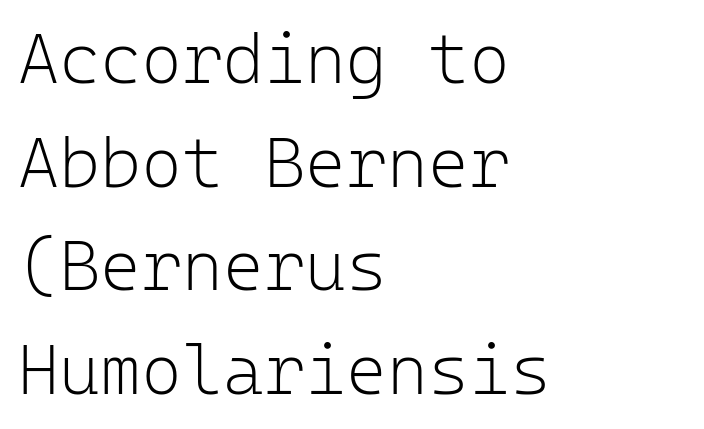
{"serif": "no", "italic": "no", "bold": "no", "weight": "light", "width": "normal", "stroke_contrast": "low", "x_height": "medium", "monospaced": "yes", "underline": "no", "align": "left", "line_spacing": "normal", "line_spacing_ratio": 1.48, "letter_spacing": "normal", "letter_spacing_em": 0.0, "glyph_px": 70}
